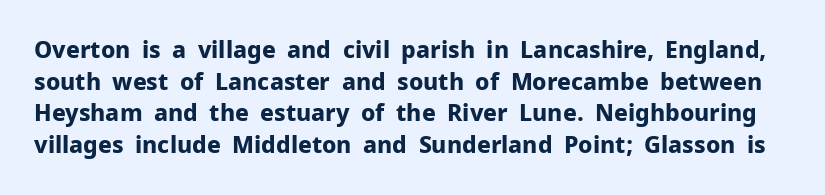
The image shows 23 px bold type, upright; set normal line spacing (1.38x), normal letter spacing, not underlined.
